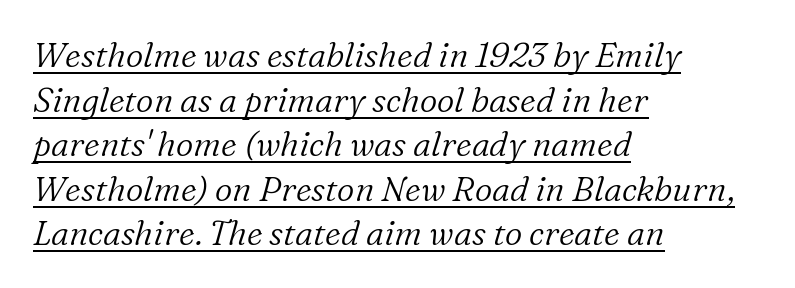
Q: Is the text bold? A: No.
Q: Is the text italic (slanted)? A: Yes, it leans right by about 16 degrees.
Q: Is the typeface a serif or a sans-serif typeface? A: Serif.
Q: Is the text underlined? A: Yes.
Q: How is the paragraph aligned? A: Left-aligned.
Q: Is the spacing between letters normal or unusually wide? A: Normal.
Q: Is the spacing between lines tight, normal or loose? A: Normal.
Q: Width (condensed, normal, or wide)? A: Normal.
Q: Stroke contrast? A: Low.
Q: x-height? A: Medium.
Q: Monospaced? A: No.
